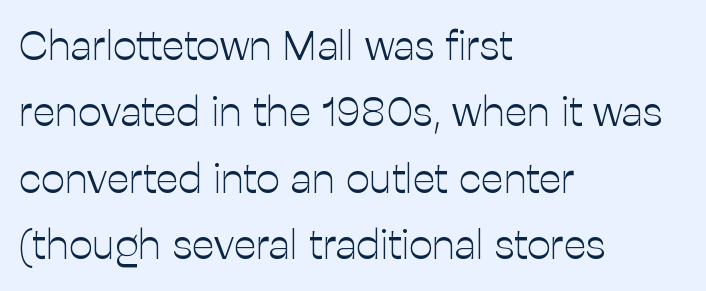
{"serif": "no", "italic": "no", "bold": "no", "weight": "light", "width": "normal", "stroke_contrast": "low", "x_height": "medium", "monospaced": "no", "underline": "no", "align": "left", "line_spacing": "normal", "line_spacing_ratio": 1.58, "letter_spacing": "normal", "letter_spacing_em": 0.0, "glyph_px": 42}
